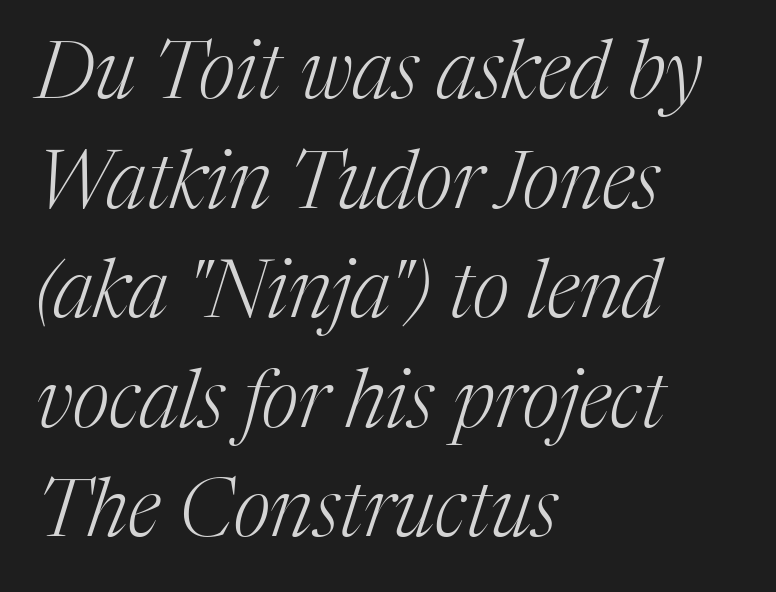
The space beneath each line is pristine and unruled. The rendering uses a moderate line-height, typical for paragraphs. In terms of letterspacing, this is plain default setting. Layout note: lines flush left. Here the designer chose a conventional face with non-uniform glyph widths. The cut favours lightness, reaching ordinary text weight at its darkest.
